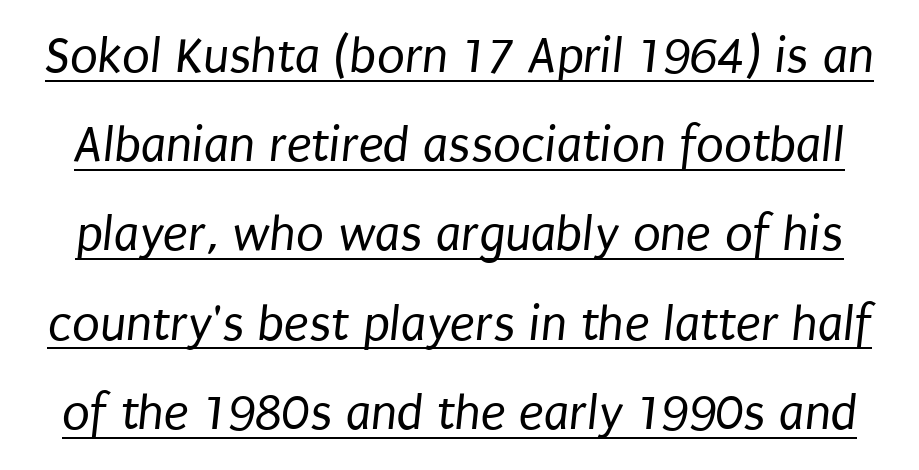
{"serif": "no", "bold": "no", "weight": "regular", "width": "condensed", "stroke_contrast": "low", "x_height": "large", "monospaced": "no", "underline": "yes", "line_spacing_ratio": 1.75, "letter_spacing": "normal", "letter_spacing_em": 0.0, "glyph_px": 51}
